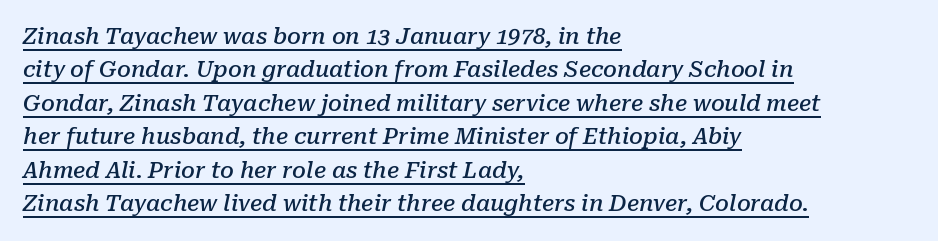
Q: Is the text bold? A: Semi-bold.
Q: Is the text italic (slanted)? A: Yes, it leans right by about 10 degrees.
Q: Is the text underlined? A: Yes.
Q: How is the paragraph aligned? A: Left-aligned.
Q: Is the spacing between letters normal or unusually wide? A: Normal.
Q: Is the spacing between lines tight, normal or loose? A: Normal.
